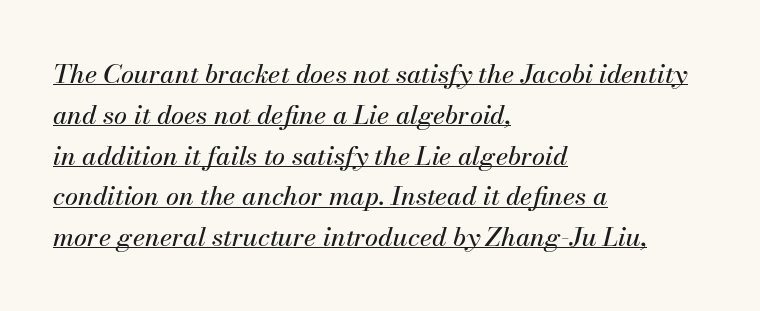
The image shows 26 px text type, italic (leaning right); set left-aligned, normal line spacing (1.57x), normal letter spacing, underlined.
